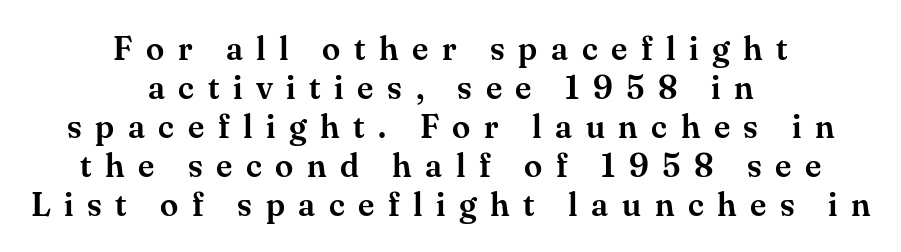
{"serif": "yes", "italic": "no", "width": "normal", "stroke_contrast": "medium", "x_height": "small", "monospaced": "no", "underline": "no", "align": "center", "line_spacing_ratio": 1.18, "letter_spacing": "wide", "letter_spacing_em": 0.41, "glyph_px": 33}
